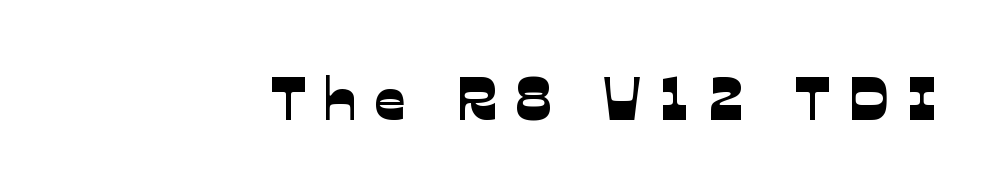
Decoration check: the copy has no underline. What kind of face is this? One without serifs — a sans. Here the designer chose a conventional face with non-uniform glyph widths. The passage shown has open, widely tracked lettering throughout.
